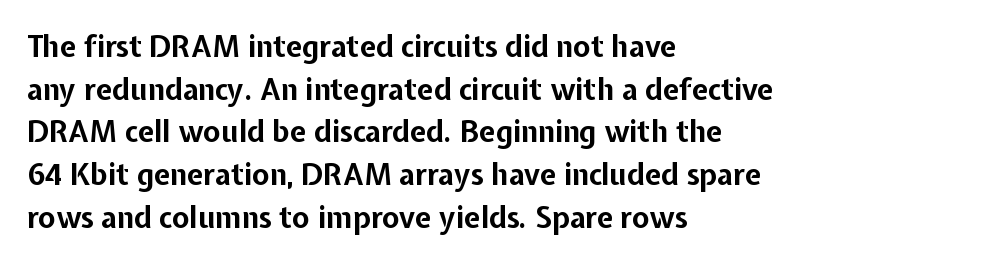
Spacing verdict: proportional, widths tailored to each character. Check where the strokes stop: nothing finishes them off — pure sans. Which margin do the lines hug? The left one — the right edge is uneven. The face used here has the dense, thick strokes of a bold.
